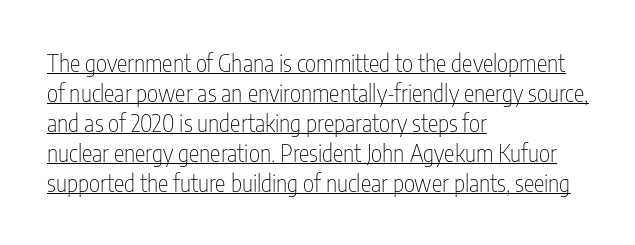
Q: Is the text bold? A: No.
Q: Is the text italic (slanted)? A: No, it is upright.
Q: Is the text underlined? A: Yes.
Q: How is the paragraph aligned? A: Left-aligned.
Q: Is the spacing between letters normal or unusually wide? A: Normal.
Q: Is the spacing between lines tight, normal or loose? A: Normal.
